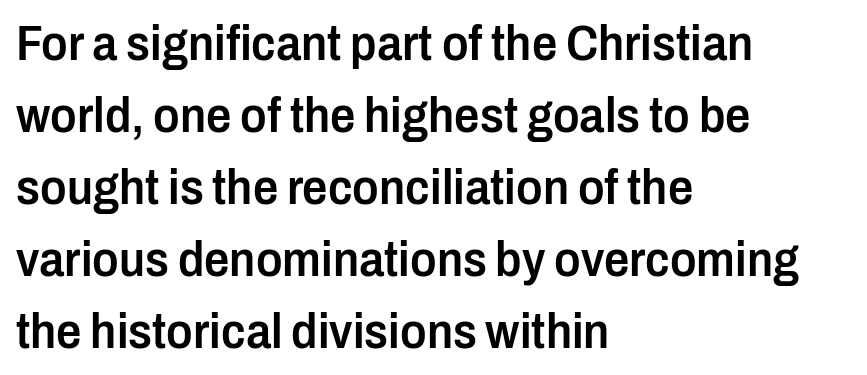
{"serif": "no", "italic": "no", "bold": "semi", "weight": "semibold", "width": "condensed", "stroke_contrast": "low", "x_height": "medium", "monospaced": "no", "underline": "no", "align": "left", "line_spacing": "normal", "line_spacing_ratio": 1.44, "letter_spacing": "normal", "letter_spacing_em": 0.0, "glyph_px": 50}
